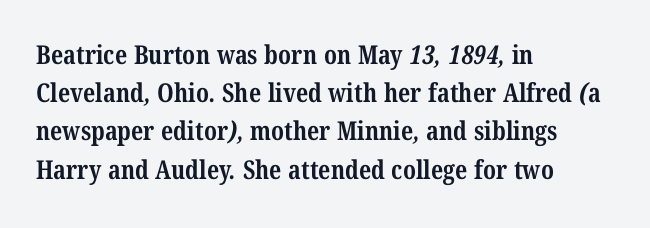
Leading: standard. The line texture is even and compact thanks to regular tracking. The passage is arranged the way most books set body copy — flush left. What weight is shown? A full bold with thick strokes. Clear beneath every line of the passage.
